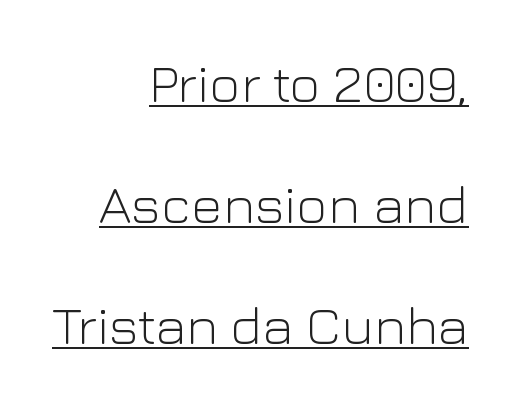
Whoever set this chose breathing room over compactness in the vertical rhythm. Does the copy run flush right? Yes — the right margin is perfectly even. You can see a thin bar hugging the bottom of the glyphs. The passage shown is typed in a proportional face where columns would drift. Font category for this specimen: sans-serif.
